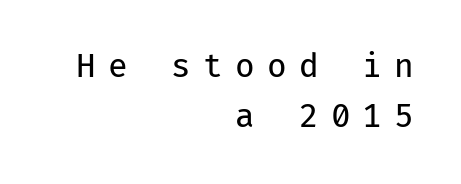
The image shows 32 px regular-weight sans-serif type, upright, monospaced; set right-aligned, normal line spacing (1.56x), unusually wide letter spacing (+0.38 em), not underlined; low stroke contrast and a medium x-height.
